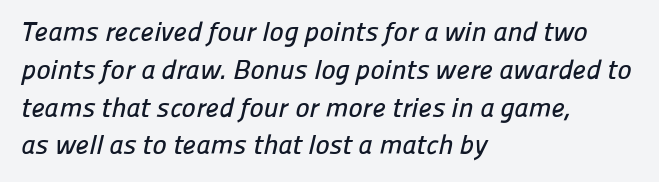
Short note: letters normally spaced. Is the block centered? No — it sits flush against the left margin. Is there much room between lines? A standard amount, neither cramped nor airy. Rule under the text: the space is simply empty.
